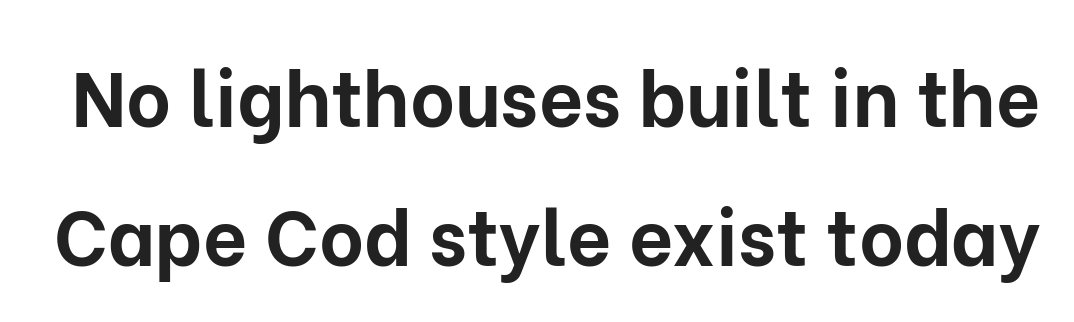
Q: Is the text bold? A: Yes.
Q: Is the text italic (slanted)? A: No, it is upright.
Q: Is the typeface a serif or a sans-serif typeface? A: Sans-serif.
Q: Is the text underlined? A: No.
Q: Is the spacing between letters normal or unusually wide? A: Normal.
Q: Width (condensed, normal, or wide)? A: Normal.
Q: Stroke contrast? A: Low.
Q: x-height? A: Medium.
Q: Monospaced? A: No.
